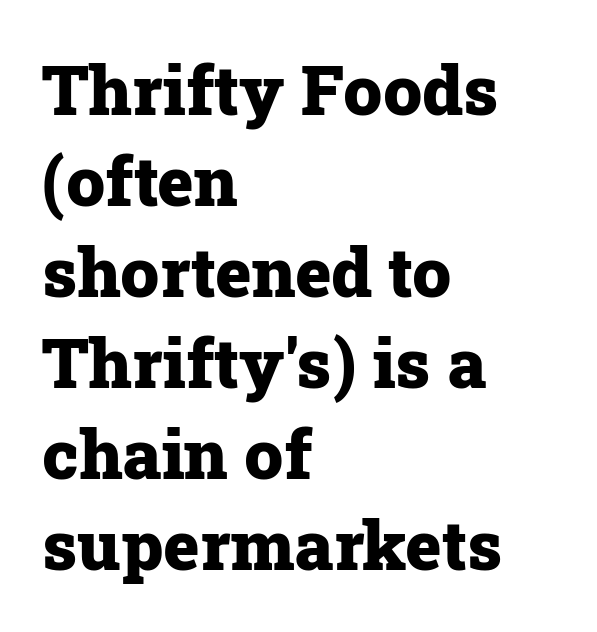
The image shows 69 px heavy serif type, upright; set left-aligned, normal line spacing (1.32x), normal letter spacing, not underlined; low stroke contrast and a medium x-height.
